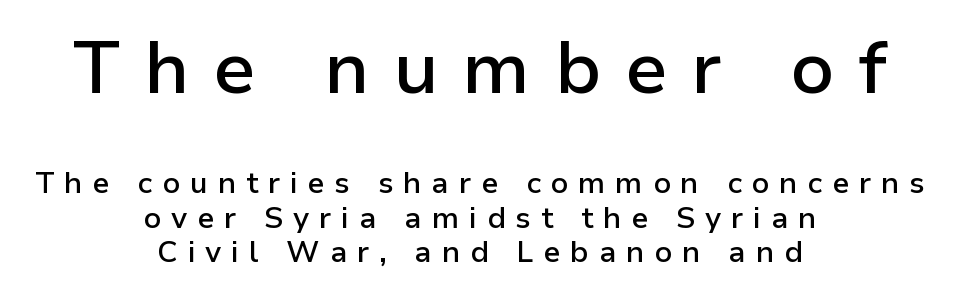
{"serif": "no", "italic": "no", "bold": "semi", "weight": "semibold", "width": "normal", "stroke_contrast": "low", "x_height": "medium", "monospaced": "no", "underline": "no", "align": "center", "line_spacing": "tight", "line_spacing_ratio": 1.15, "letter_spacing": "wide", "letter_spacing_em": 0.32, "larger_block": "first", "size_ratio": 2.47, "glyph_px": 74}
